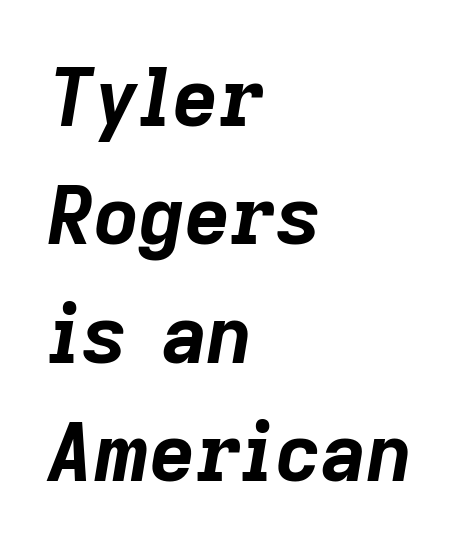
Leftover space on each line is placed entirely after the last word. Letter spacing: default. Looks like regular typesetting: each glyph gets only the width it needs. Looking at the ascenders, they clearly lean.
